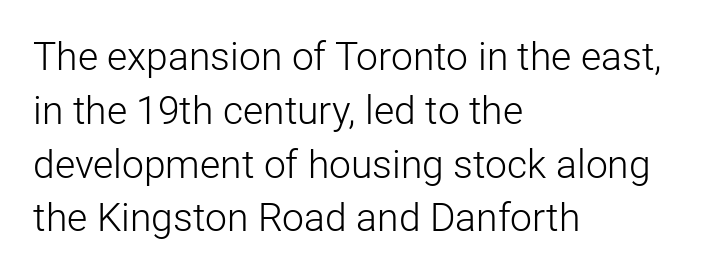
{"serif": "no", "italic": "no", "bold": "no", "weight": "light", "width": "normal", "stroke_contrast": "low", "x_height": "medium", "monospaced": "no", "underline": "no", "align": "left", "line_spacing": "normal", "line_spacing_ratio": 1.38, "letter_spacing": "normal", "letter_spacing_em": 0.0, "glyph_px": 39}
